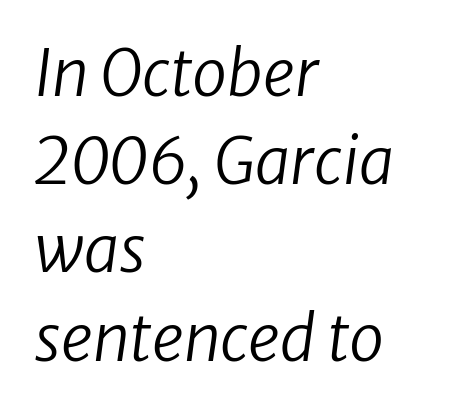
Q: Is the text bold? A: No.
Q: Is the typeface a serif or a sans-serif typeface? A: Sans-serif.
Q: Is the text underlined? A: No.
Q: How is the paragraph aligned? A: Left-aligned.
Q: Is the spacing between letters normal or unusually wide? A: Normal.
Q: Is the spacing between lines tight, normal or loose? A: Normal.
Q: Width (condensed, normal, or wide)? A: Normal.
Q: Stroke contrast? A: Low.
Q: x-height? A: Medium.
Q: Monospaced? A: No.
